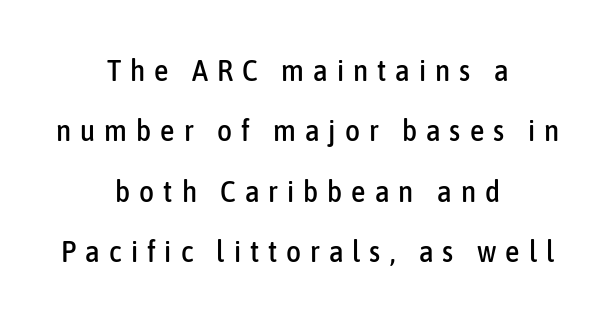
{"serif": "no", "italic": "no", "width": "condensed", "stroke_contrast": "low", "x_height": "medium", "monospaced": "no", "underline": "no", "align": "center", "line_spacing": "loose", "line_spacing_ratio": 2.08, "letter_spacing": "wide", "letter_spacing_em": 0.31, "glyph_px": 29}
